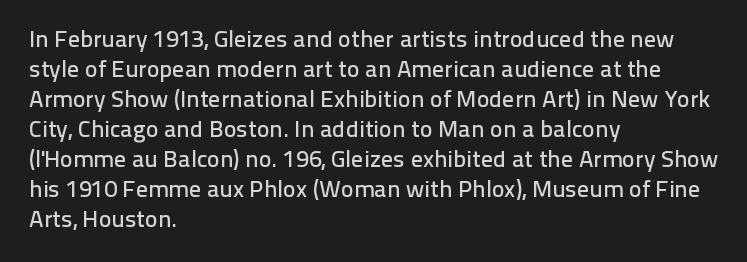
The lines in this sample share a left origin and differ only in where they stop. Tracking here is standard; glyphs follow each other at the usual distance. How would I describe the line gaps? Plain and ordinary. You can tell it's not italic because the verticals are truly vertical.
